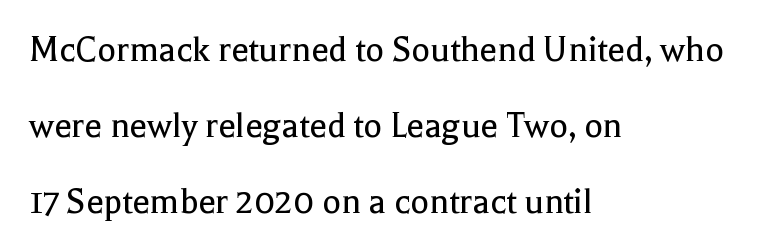
Q: Is the text bold? A: No.
Q: Is the text italic (slanted)? A: No, it is upright.
Q: Is the typeface a serif or a sans-serif typeface? A: Serif.
Q: Is the text underlined? A: No.
Q: How is the paragraph aligned? A: Left-aligned.
Q: Is the spacing between letters normal or unusually wide? A: Normal.
Q: Is the spacing between lines tight, normal or loose? A: Loose.
Q: Width (condensed, normal, or wide)? A: Normal.
Q: x-height? A: Medium.
Q: Monospaced? A: No.
